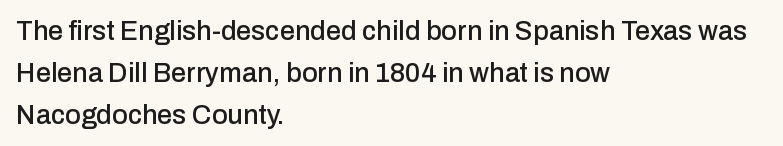
The image shows 27 px text type, upright; set left-aligned, normal line spacing (1.55x), normal letter spacing, not underlined.
